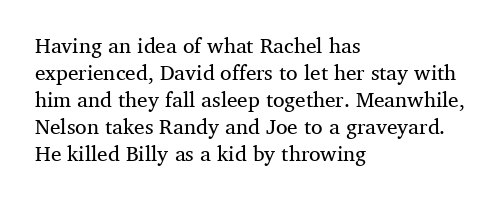
These lines keep a tight, regular rhythm from letter to letter. The rows are spaced the way most documents space them. Nothing heavy about these letters — not bold at all. A roman cut, with each character standing at attention. Check under the words: just untouched page. All the whitespace from short lines collects on the right.
